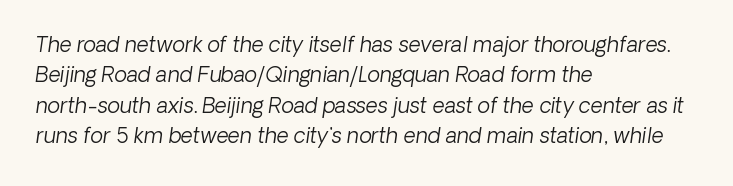
The image shows 21 px text type; set left-aligned, normal line spacing (1.45x), normal letter spacing, not underlined.
